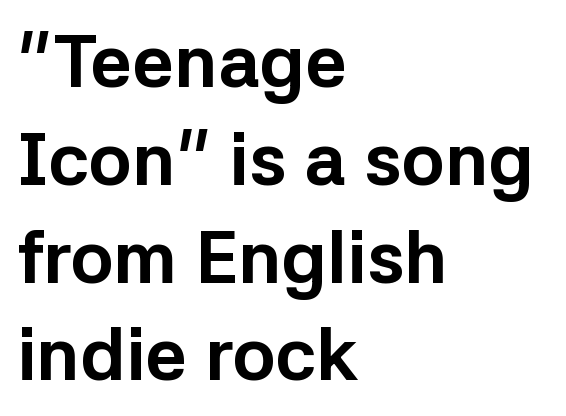
Q: Is the text bold? A: Yes.
Q: Is the text italic (slanted)? A: No, it is upright.
Q: Is the typeface a serif or a sans-serif typeface? A: Sans-serif.
Q: Is the text underlined? A: No.
Q: How is the paragraph aligned? A: Left-aligned.
Q: Is the spacing between letters normal or unusually wide? A: Normal.
Q: Is the spacing between lines tight, normal or loose? A: Normal.
Q: Width (condensed, normal, or wide)? A: Normal.
Q: Stroke contrast? A: Low.
Q: x-height? A: Medium.
Q: Monospaced? A: No.
